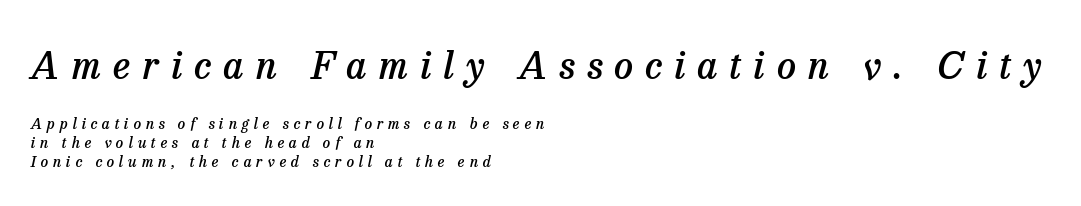
The image shows 38 px semibold serif type, italic (leaning right); set left-aligned, normal line spacing (1.28x), unusually wide letter spacing (+0.32 em), not underlined; the first (top) block is 2.53x larger; low stroke contrast and a medium x-height.
